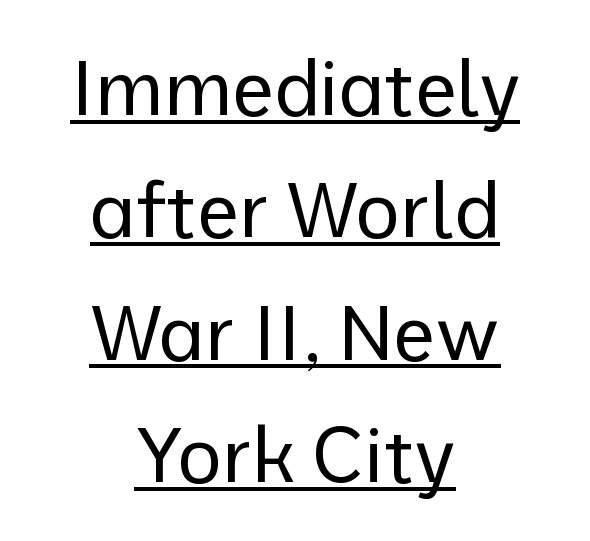
The image shows 76 px regular-weight sans-serif type, upright; set centered, normal line spacing (1.61x), normal letter spacing, underlined; low stroke contrast and a medium x-height.
